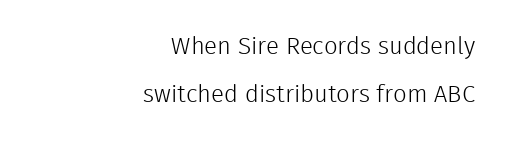
Quick note: interline space is abundant. Underlining? Definitely not there. These glyphs show unthickened strokes, regular width or finer. Here the glyphs are tracked normally, forming tight word shapes.
